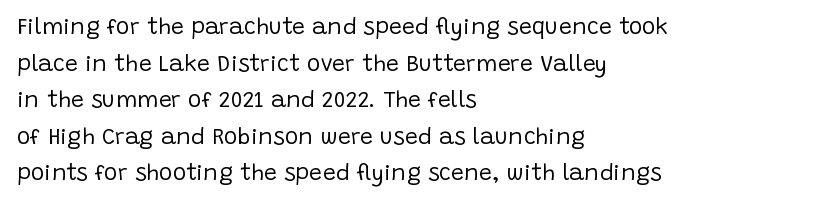
Notice how descenders clear the ascenders below comfortably — that's standard leading. Heft: none added — not bold. Posture: upright roman. The tracking reads as untouched default to a designer's eye. If you drew a ruler down the left edge, every line would touch it.
